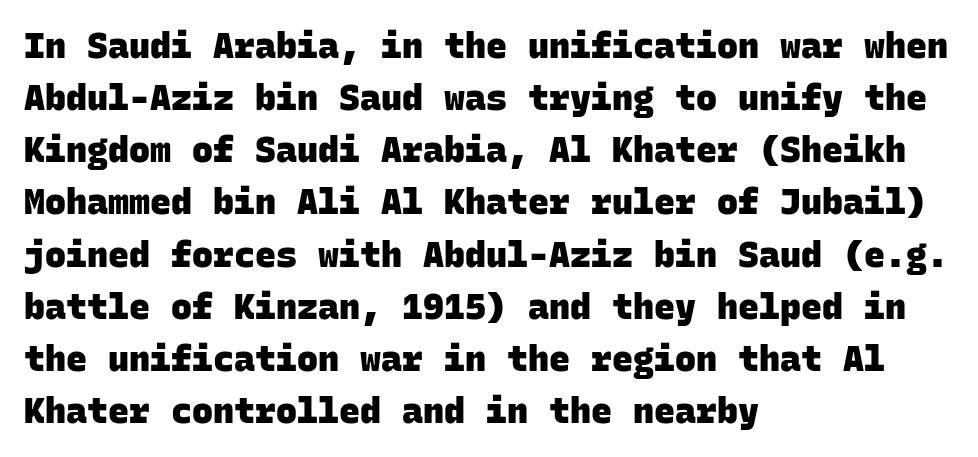
What stands out about the letter spacing? Nothing — it is the standard amount. I'd describe the lettering as bold — thick and assertive. The lines are quadded left. Serif or sans? Sans — the stroke terminals are bare.
